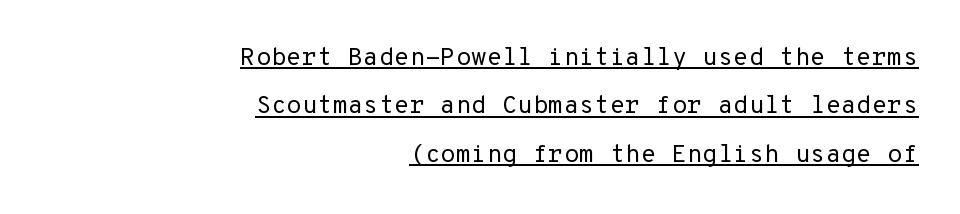
The image shows 25 px text type, upright; set right-aligned, loose line spacing (1.94x), normal letter spacing, underlined.
